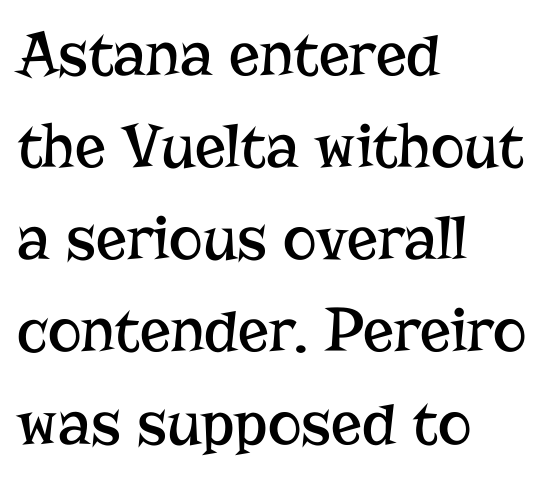
A typesetter would call this zero additional tracking. Does the type have serifs? Yes, each stem ends in a small foot. The glyphs are unaccompanied by any horizontal stroke below them. The lines are quadded left.
